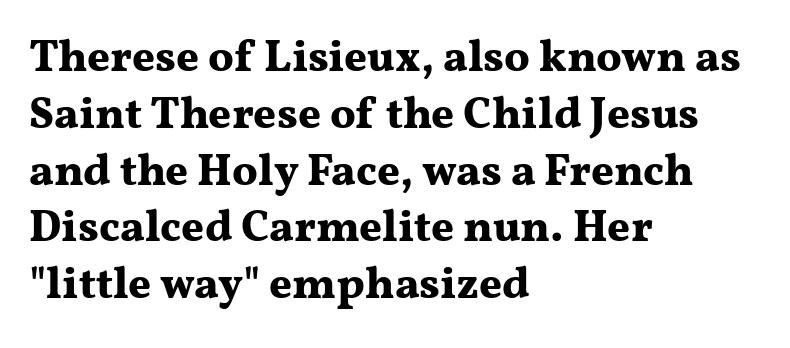
Q: Is the text bold? A: Yes.
Q: Is the text italic (slanted)? A: No, it is upright.
Q: Is the typeface a serif or a sans-serif typeface? A: Serif.
Q: Is the text underlined? A: No.
Q: How is the paragraph aligned? A: Left-aligned.
Q: Is the spacing between letters normal or unusually wide? A: Normal.
Q: Is the spacing between lines tight, normal or loose? A: Normal.
Q: Width (condensed, normal, or wide)? A: Wide.
Q: Stroke contrast? A: Medium.
Q: x-height? A: Medium.
Q: Monospaced? A: No.
